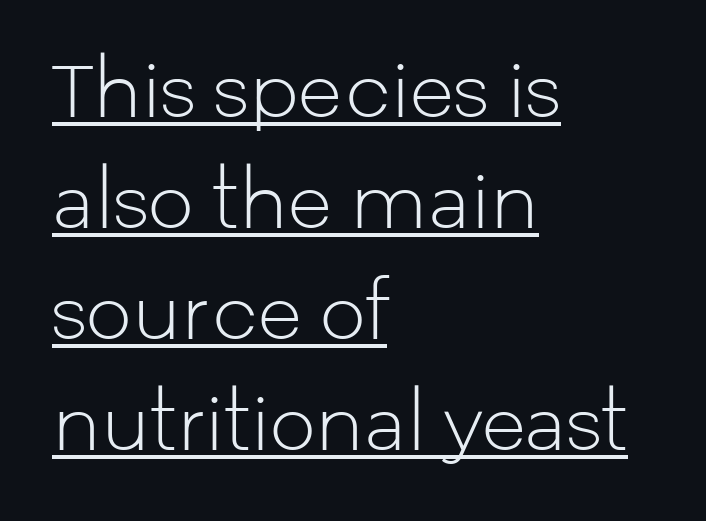
{"serif": "no", "italic": "no", "bold": "no", "weight": "light", "width": "normal", "stroke_contrast": "low", "x_height": "medium", "monospaced": "no", "underline": "yes", "align": "left", "line_spacing": "normal", "line_spacing_ratio": 1.52, "letter_spacing": "normal", "letter_spacing_em": 0.0, "glyph_px": 73}
